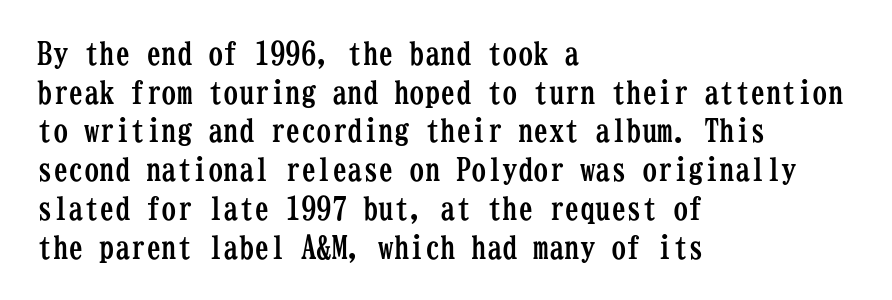
{"serif": "yes", "italic": "no", "bold": "yes", "weight": "semibold", "width": "condensed", "stroke_contrast": "low", "x_height": "medium", "monospaced": "yes", "underline": "no", "align": "left", "line_spacing": "normal", "line_spacing_ratio": 1.25, "letter_spacing": "normal", "letter_spacing_em": 0.0, "glyph_px": 31}
